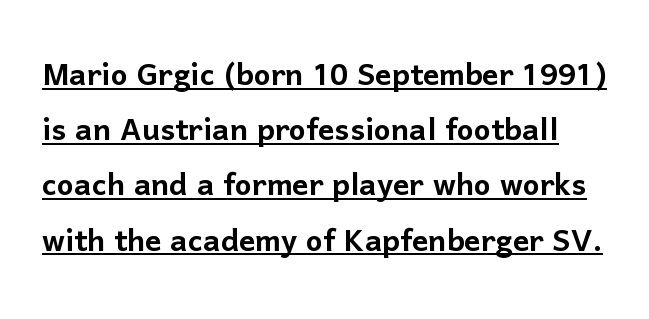
{"serif": "no", "italic": "no", "width": "normal", "stroke_contrast": "low", "x_height": "medium", "monospaced": "no", "underline": "yes", "line_spacing": "normal", "line_spacing_ratio": 1.38, "letter_spacing": "normal", "letter_spacing_em": 0.0, "glyph_px": 40}
